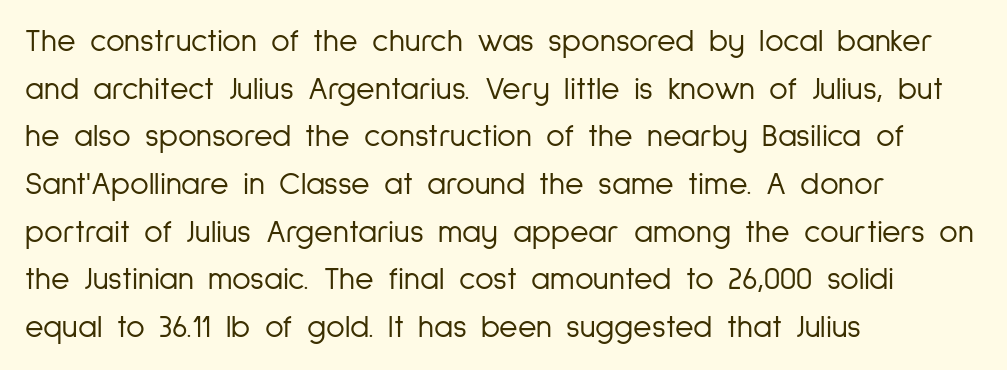
The image shows 32 px light, condensed sans-serif type, upright; set left-aligned, normal line spacing (1.49x), normal letter spacing, not underlined; low stroke contrast and a medium x-height.
